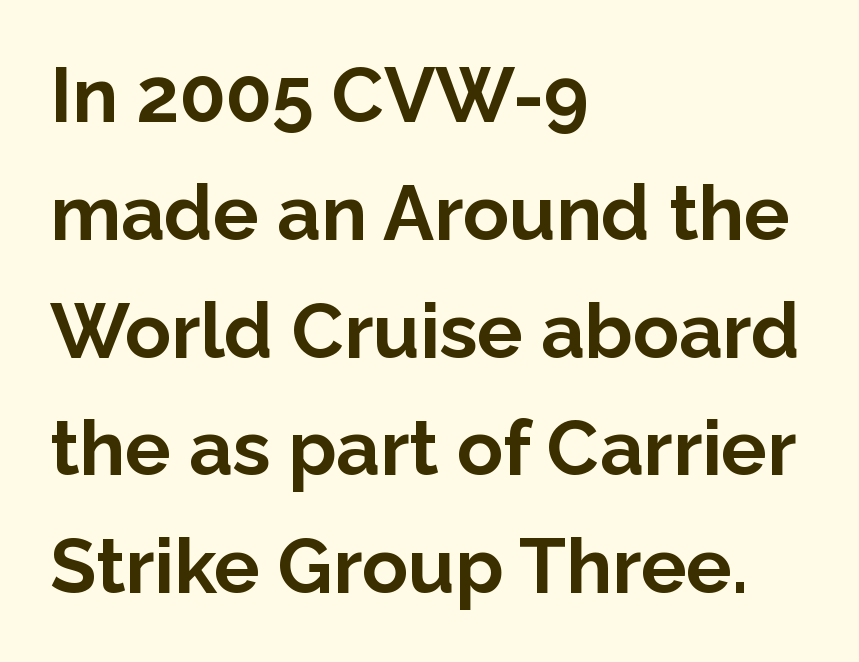
Tracking here is standard; glyphs follow each other at the usual distance. Ordinary non-slanted type is in use. Is this a fixed-width face? No — the glyphs have proportional, varying widths. Check under the words: just untouched page. Typeset ragged right — the left edge is the straight one. Students, this is bold: see how much ink each stroke carries.
